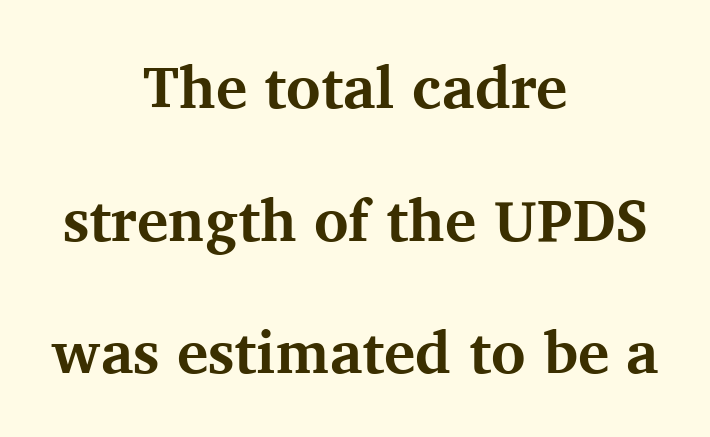
{"serif": "yes", "italic": "no", "bold": "yes", "weight": "bold", "width": "normal", "stroke_contrast": "medium", "x_height": "medium", "monospaced": "no", "underline": "no", "align": "center", "line_spacing": "loose", "line_spacing_ratio": 2.25, "letter_spacing": "normal", "letter_spacing_em": 0.0, "glyph_px": 59}
